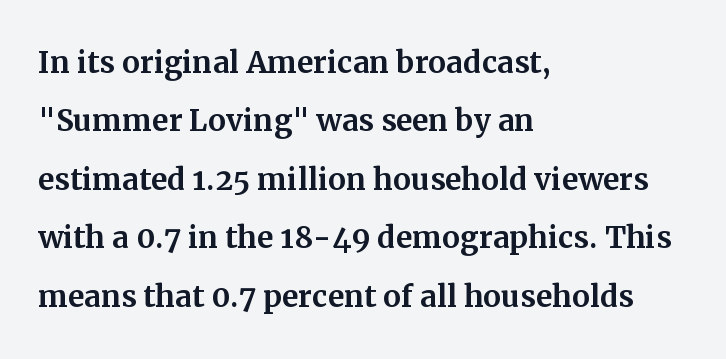
The image shows 40 px serif type, upright; set left-aligned, normal line spacing (1.46x), normal letter spacing, not underlined; medium stroke contrast and a medium x-height.
